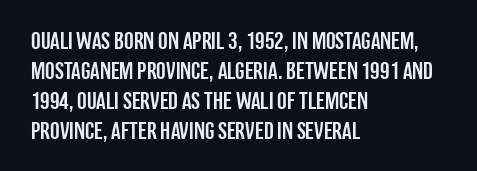
The image shows 24 px text type, upright; set left-aligned, normal line spacing (1.25x), normal letter spacing, not underlined.
